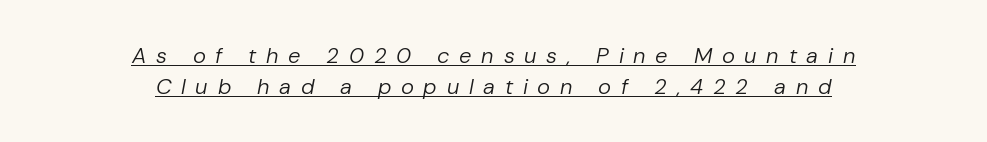
Q: Is the text bold? A: No.
Q: Is the text italic (slanted)? A: Yes, it leans right by about 10 degrees.
Q: Is the text underlined? A: Yes.
Q: How is the paragraph aligned? A: Centered.
Q: Is the spacing between letters normal or unusually wide? A: Unusually wide.
Q: Is the spacing between lines tight, normal or loose? A: Normal.
